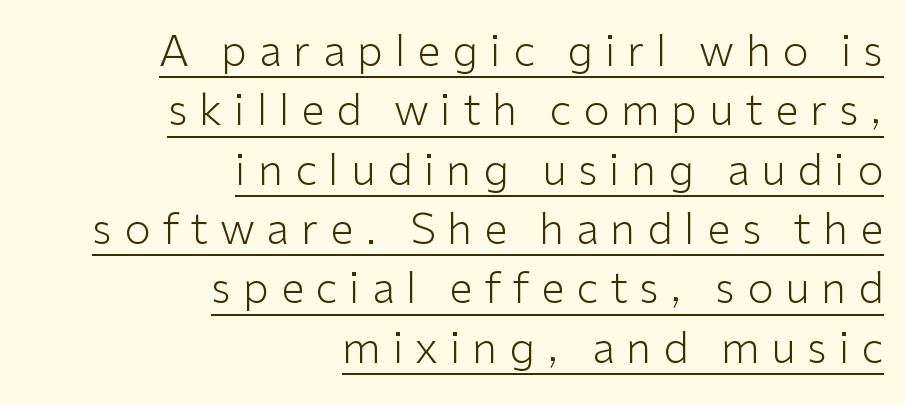
The typesetter has applied underlining to the passage shown. The type is letterspaced generously, with wide tracking. Posture: vertical. The letters advance in unequal steps, a hallmark of proportional type.
